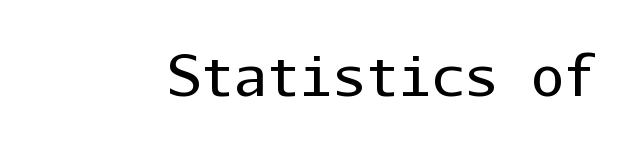
Q: Is the text bold? A: No.
Q: Is the text italic (slanted)? A: No, it is upright.
Q: Is the typeface a serif or a sans-serif typeface? A: Sans-serif.
Q: Is the text underlined? A: No.
Q: Is the spacing between letters normal or unusually wide? A: Normal.
Q: Width (condensed, normal, or wide)? A: Normal.
Q: Stroke contrast? A: Low.
Q: x-height? A: Medium.
Q: Monospaced? A: Yes.
